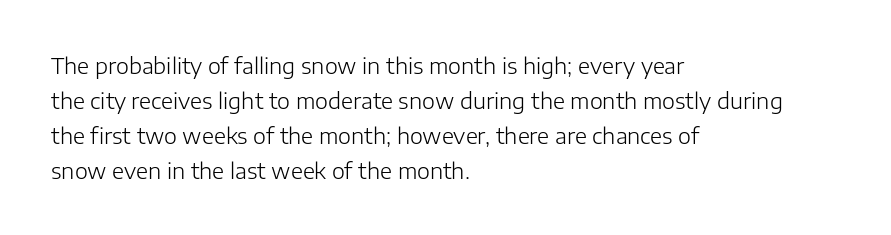
Q: Is the text bold? A: No.
Q: Is the text italic (slanted)? A: No, it is upright.
Q: Is the text underlined? A: No.
Q: How is the paragraph aligned? A: Left-aligned.
Q: Is the spacing between letters normal or unusually wide? A: Normal.
Q: Is the spacing between lines tight, normal or loose? A: Normal.
